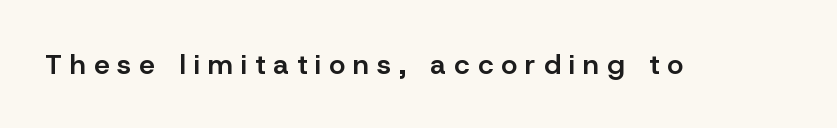
Q: Is the text bold? A: Semi-bold.
Q: Is the text italic (slanted)? A: No, it is upright.
Q: Is the typeface a serif or a sans-serif typeface? A: Sans-serif.
Q: Is the text underlined? A: No.
Q: Is the spacing between letters normal or unusually wide? A: Unusually wide.
Q: Width (condensed, normal, or wide)? A: Normal.
Q: Stroke contrast? A: Low.
Q: x-height? A: Medium.
Q: Monospaced? A: No.
